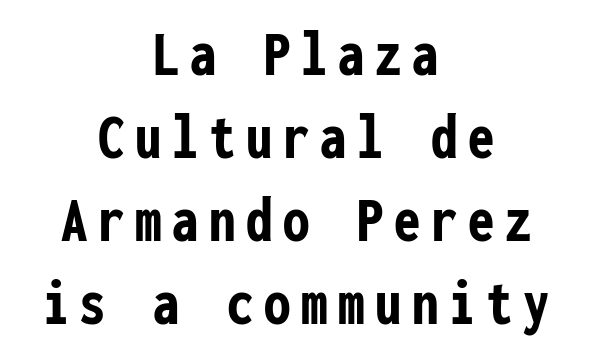
{"serif": "no", "italic": "no", "bold": "yes", "weight": "semibold", "width": "condensed", "stroke_contrast": "low", "x_height": "medium", "monospaced": "yes", "underline": "no", "align": "center", "line_spacing": "normal", "line_spacing_ratio": 1.26, "glyph_px": 66}
